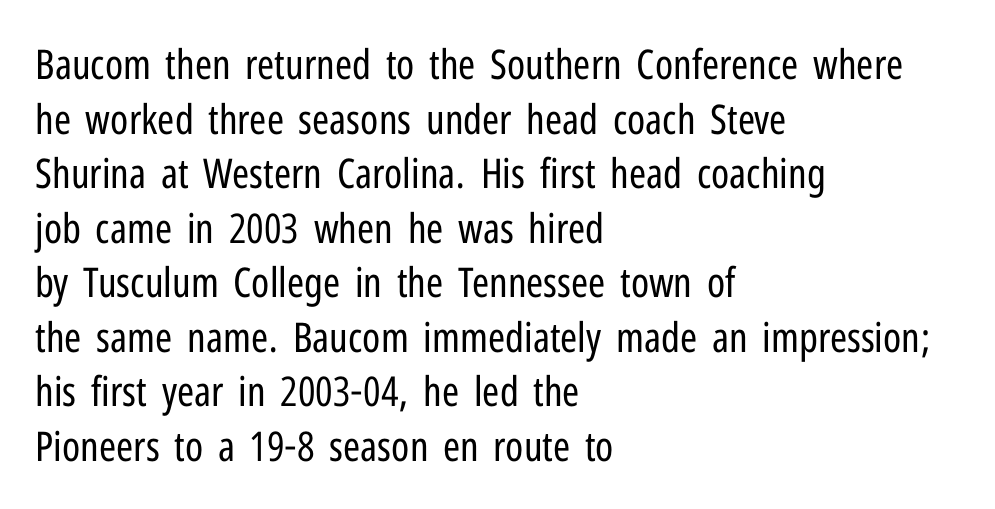
What kind of face is this? One without serifs — a sans. The designer left line spacing at the default. How are the letters spaced? Ordinarily, with no added tracking. Vertical stems look standard width or narrower in stroke.
